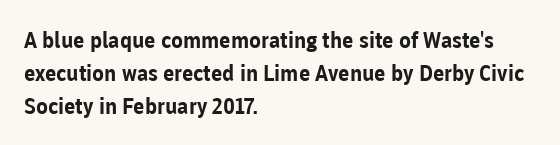
The image shows 22 px bold type, upright; set left-aligned, normal line spacing (1.51x), normal letter spacing, not underlined.
